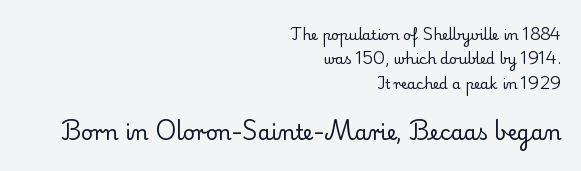
The image shows 21 px text type, upright; set right-aligned, line spacing 1.74x, normal letter spacing, not underlined; the second (bottom) block is 1.5x larger.
